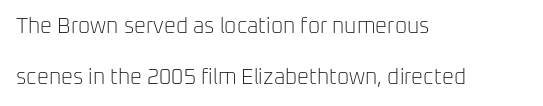
The letters stand straight up with perfectly vertical stems. Glyph-to-glyph distance matches everyday printed text. Just letters on the line, the space beneath them empty. Bold? No — there's no thickening of the strokes. The block of text is sparse from top to bottom, with ample space between rows. Alignment: flush left.
